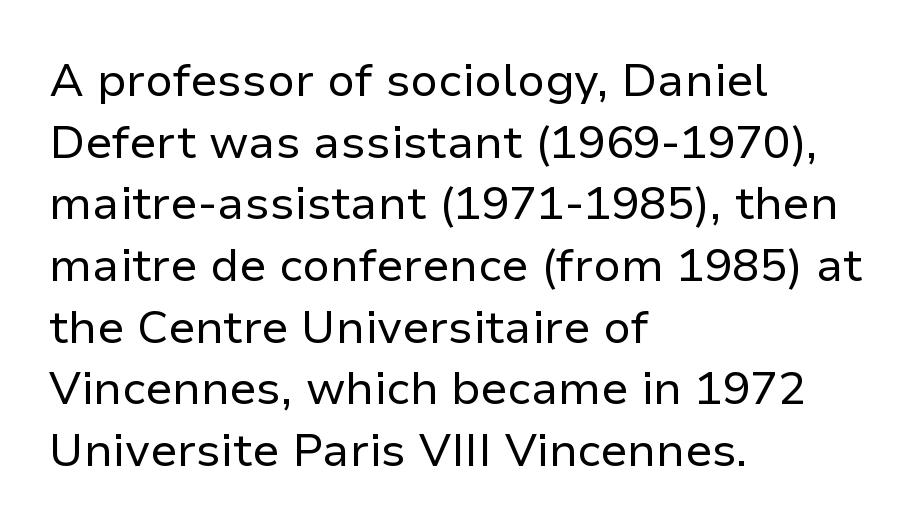
Note the varied advance widths — an 'i' is clearly narrower than an 'm'. The letterforms sit shoulder to shoulder at normal distance. Anything drawn beneath the words? Only blank space. The ragged edge is on the right, which tells us the setting is flush left. The lettering stays uniformly vertical, giving the passage a roman look. Normally led — the rows are evenly, conventionally spaced.
